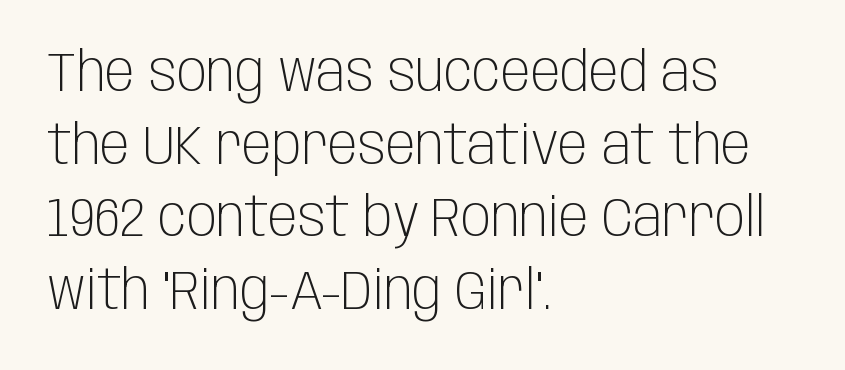
The image shows 55 px light, condensed sans-serif type, upright; set left-aligned, normal line spacing (1.32x), normal letter spacing, not underlined; low stroke contrast and a large x-height.
